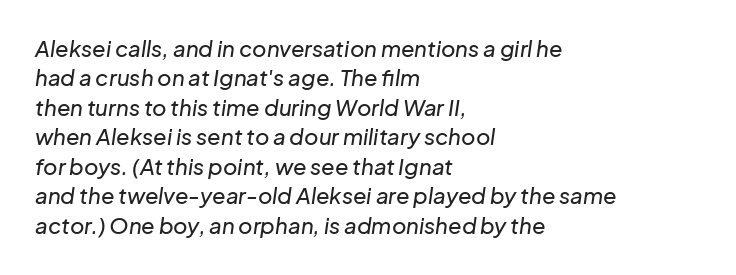
Q: Is the text italic (slanted)? A: Yes, it leans right by about 8 degrees.
Q: Is the text underlined? A: No.
Q: How is the paragraph aligned? A: Left-aligned.
Q: Is the spacing between letters normal or unusually wide? A: Normal.
Q: Is the spacing between lines tight, normal or loose? A: Normal.
